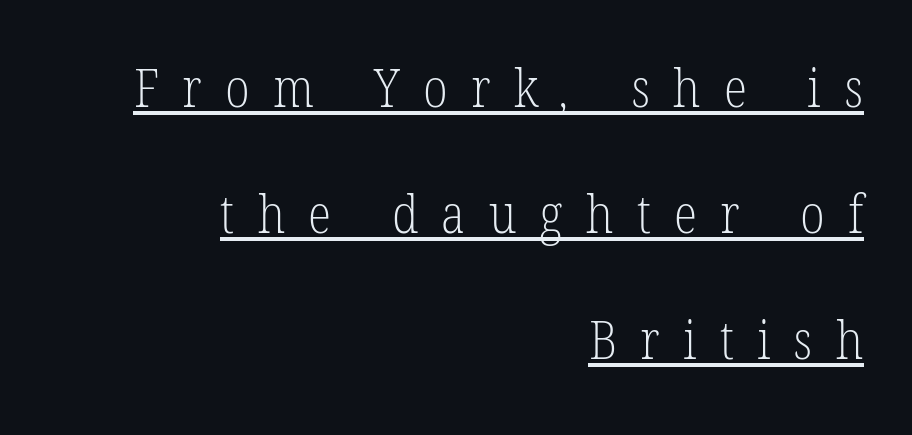
Note: serifs present on the glyphs. Note the varied advance widths — an 'i' is clearly narrower than an 'm'. Descenders here cross a horizontal rule under the line. On a weight scale, this lands at 450 or below. Does the leading feel generous? Absolutely, it's lavish. The text block is weighted toward the right margin, trailing off unevenly leftward.
